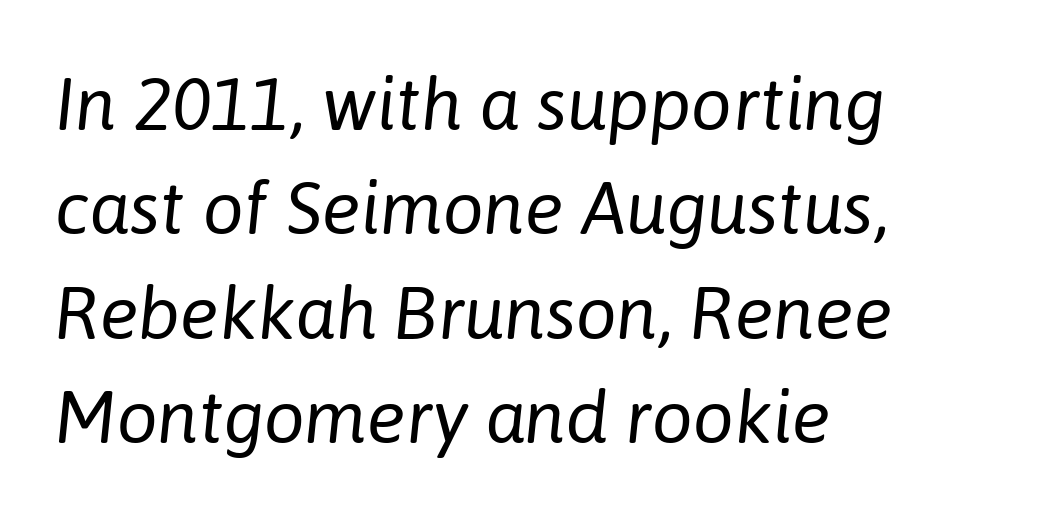
Q: Is the text bold? A: No.
Q: Is the text italic (slanted)? A: Yes, it leans right by about 6 degrees.
Q: Is the text underlined? A: No.
Q: How is the paragraph aligned? A: Left-aligned.
Q: Is the spacing between letters normal or unusually wide? A: Normal.
Q: Is the spacing between lines tight, normal or loose? A: Normal.
Q: Width (condensed, normal, or wide)? A: Normal.
Q: Stroke contrast? A: Low.
Q: x-height? A: Medium.
Q: Monospaced? A: No.
